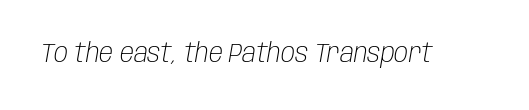
{"italic": "yes", "lean": "right", "slant_degrees": 10, "bold": "no", "underline": "no", "letter_spacing": "normal", "letter_spacing_em": 0.0, "glyph_px": 26}
